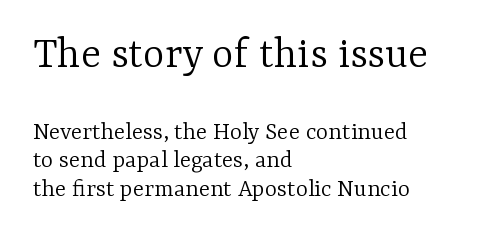
Q: Is the text bold? A: No.
Q: Is the text italic (slanted)? A: No, it is upright.
Q: Is the typeface a serif or a sans-serif typeface? A: Serif.
Q: Is the text underlined? A: No.
Q: How is the paragraph aligned? A: Left-aligned.
Q: Is the spacing between letters normal or unusually wide? A: Normal.
Q: Is the spacing between lines tight, normal or loose? A: Tight.
Q: Which block of text is set in a larger size, the first (top) or the second (bottom)? A: The first (top) one.
Q: Width (condensed, normal, or wide)? A: Normal.
Q: Stroke contrast? A: Low.
Q: x-height? A: Medium.
Q: Monospaced? A: No.
